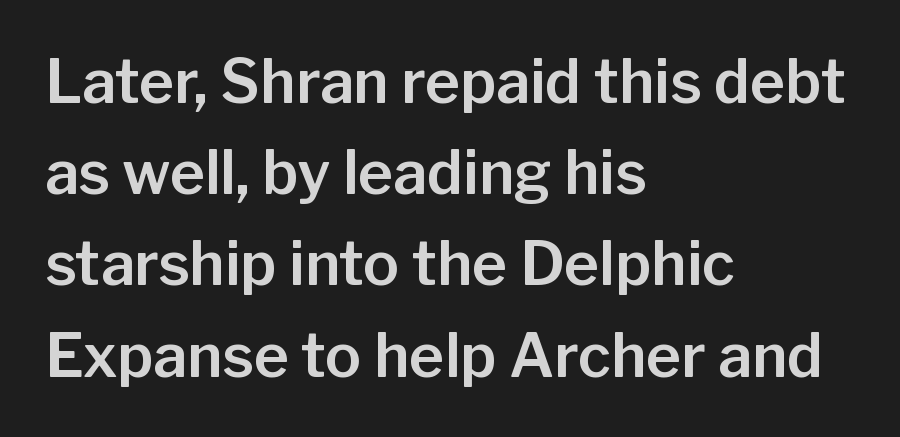
{"serif": "no", "italic": "no", "width": "normal", "stroke_contrast": "low", "x_height": "medium", "monospaced": "no", "underline": "no", "align": "left", "line_spacing": "normal", "line_spacing_ratio": 1.52, "letter_spacing": "normal", "letter_spacing_em": 0.0, "glyph_px": 60}
